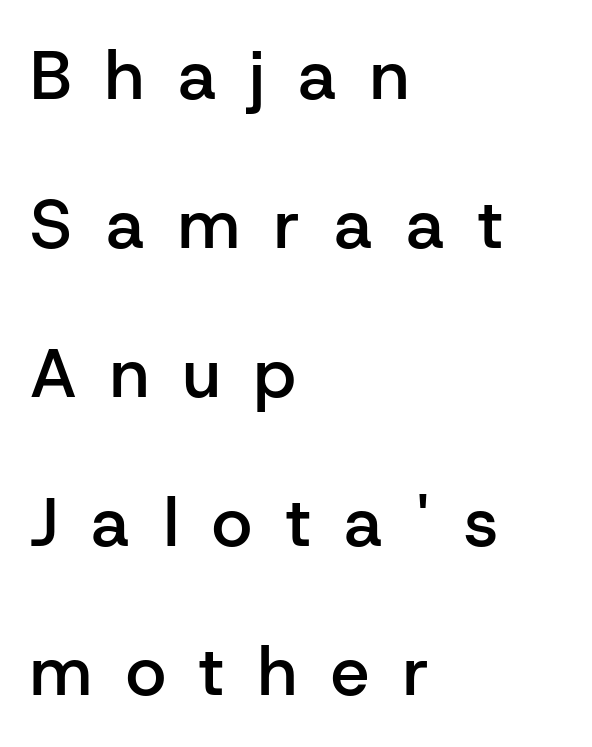
{"serif": "no", "italic": "no", "bold": "semi", "weight": "semibold", "width": "normal", "stroke_contrast": "low", "x_height": "medium", "monospaced": "no", "underline": "no", "align": "left", "line_spacing": "loose", "line_spacing_ratio": 2.16, "letter_spacing": "wide", "letter_spacing_em": 0.49, "glyph_px": 69}
